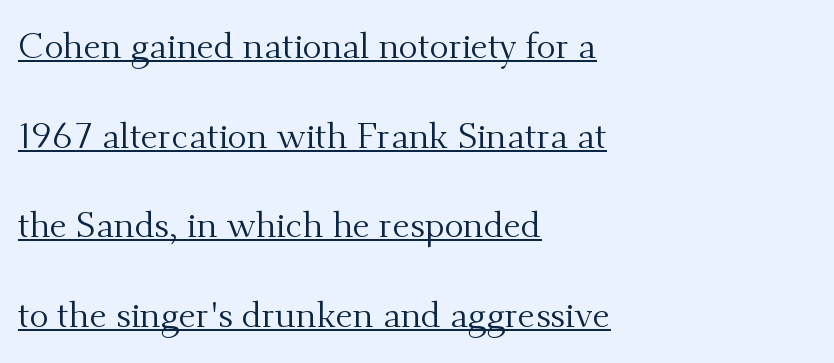
Q: Is the text bold? A: No.
Q: Is the text italic (slanted)? A: No, it is upright.
Q: Is the typeface a serif or a sans-serif typeface? A: Serif.
Q: Is the text underlined? A: Yes.
Q: How is the paragraph aligned? A: Left-aligned.
Q: Is the spacing between letters normal or unusually wide? A: Normal.
Q: Is the spacing between lines tight, normal or loose? A: Loose.
Q: Width (condensed, normal, or wide)? A: Normal.
Q: Stroke contrast? A: Medium.
Q: x-height? A: Small.
Q: Monospaced? A: No.
